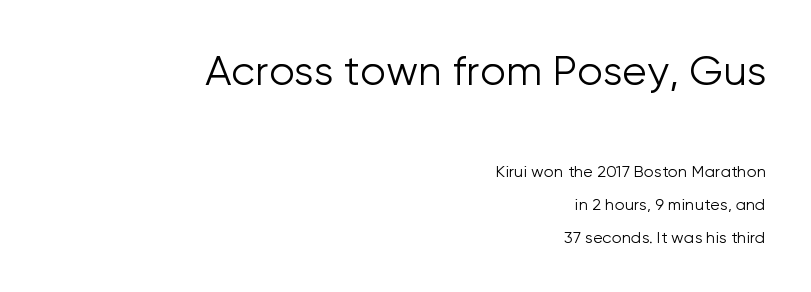
{"serif": "no", "italic": "no", "bold": "no", "weight": "light", "width": "normal", "stroke_contrast": "low", "x_height": "medium", "monospaced": "no", "underline": "no", "align": "right", "line_spacing": "loose", "line_spacing_ratio": 2.04, "letter_spacing": "normal", "letter_spacing_em": 0.0, "larger_block": "first", "size_ratio": 2.56, "glyph_px": 41}
